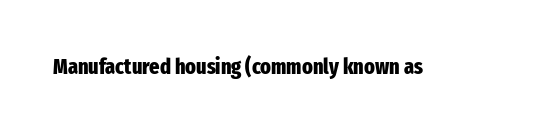
Q: Is the text bold? A: Yes.
Q: Is the text italic (slanted)? A: No, it is upright.
Q: Is the text underlined? A: No.
Q: Is the spacing between letters normal or unusually wide? A: Normal.
